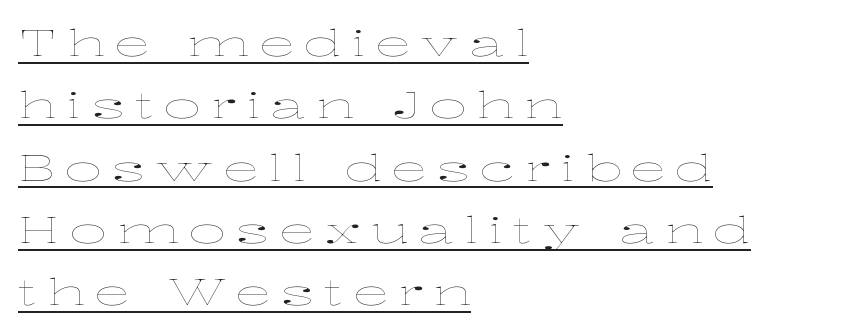
Caption: multi-line text, flush left, ragged right. Spacing verdict: proportional, widths tailored to each character. The glyphs are accompanied by a horizontal stroke just below them. Here the glyphs are tracked loosely, breaking word shapes into spaced letters. The letters stand straight up with perfectly vertical stems. The font is comparable to plain body text, perhaps lighter.
